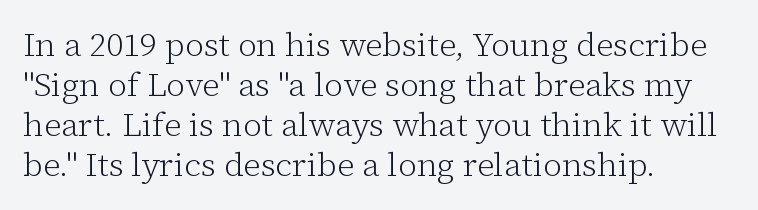
The lines are quadded left. Type without underlining. Each stroke keeps to a modest, everyday thickness or less. The designer went with a serif here, giving each stem small feet.
